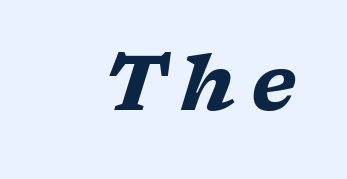
Q: Is the text bold? A: Yes.
Q: Is the text italic (slanted)? A: Yes, it leans right by about 17 degrees.
Q: Is the typeface a serif or a sans-serif typeface? A: Serif.
Q: Is the text underlined? A: No.
Q: Is the spacing between letters normal or unusually wide? A: Unusually wide.
Q: Width (condensed, normal, or wide)? A: Wide.
Q: Stroke contrast? A: Low.
Q: x-height? A: Medium.
Q: Monospaced? A: No.
